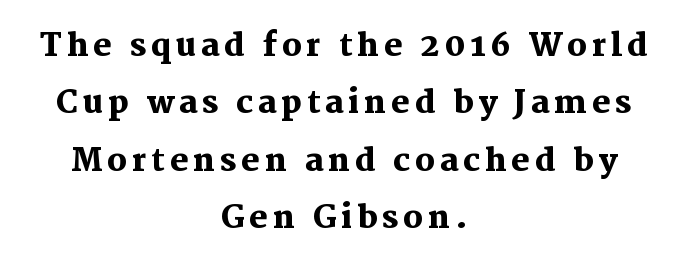
Does the lettering tilt? It doesn't — this is upright. The rendering uses natural spacing where letterforms have individual widths. The space directly below the letters is spotless. Little horizontal feet cap the strokes, marking this as serif type. The lines in this sample share a center point and differ in where they start and stop.
